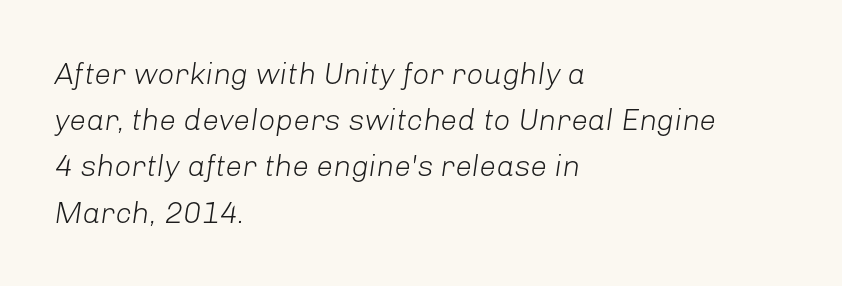
Q: Is the text bold? A: No.
Q: Is the text italic (slanted)? A: Yes, it leans right by about 8 degrees.
Q: Is the text underlined? A: No.
Q: How is the paragraph aligned? A: Left-aligned.
Q: Is the spacing between letters normal or unusually wide? A: Normal.
Q: Is the spacing between lines tight, normal or loose? A: Normal.
Q: Width (condensed, normal, or wide)? A: Normal.
Q: Stroke contrast? A: Low.
Q: x-height? A: Medium.
Q: Monospaced? A: No.
